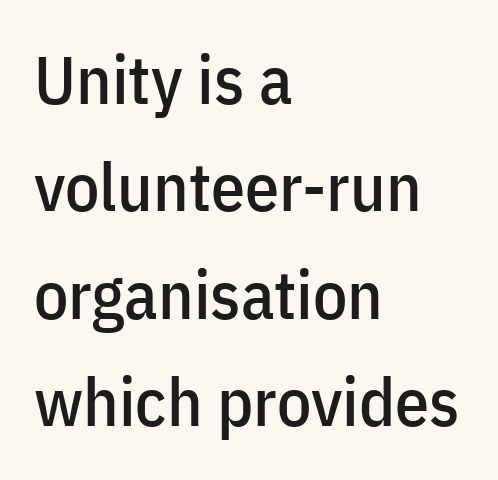
Leftover space on each line is placed entirely after the last word. The vertical gap from one line to the next is medium. Nothing unusual about the tracking: characters are spaced as the font intends. Does the type have serifs? No, each stem ends abruptly.
